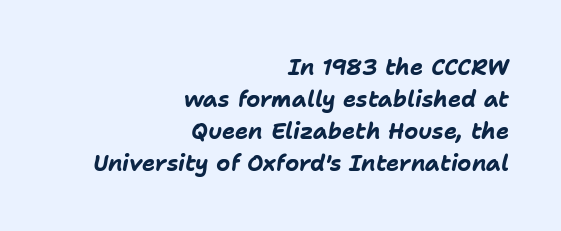
An italicized treatment has been applied to the whole sample. This rendering uses right alignment, leaving the left contour irregular. The zone under the glyphs is completely vacant. Honestly, the letter spacing is just normal — you wouldn't notice it. Typographic density is high because the face is bold.
